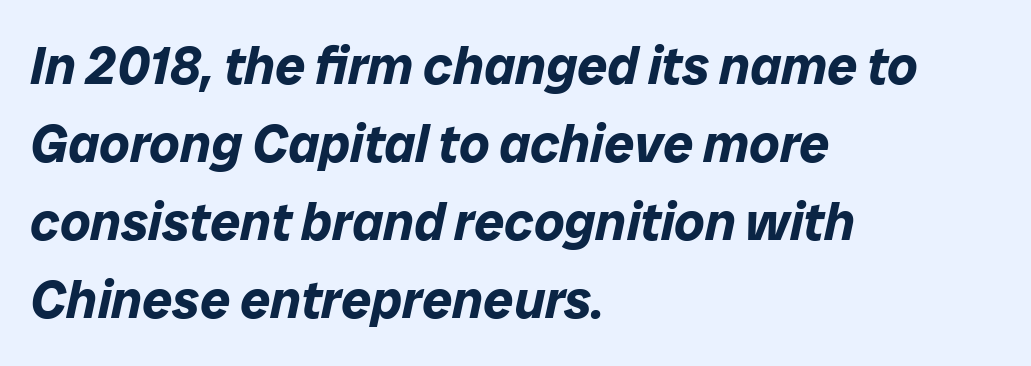
{"italic": "yes", "lean": "right", "slant_degrees": 12, "bold": "yes", "weight": "bold", "width": "normal", "stroke_contrast": "low", "x_height": "medium", "monospaced": "no", "underline": "no", "align": "left", "line_spacing": "normal", "line_spacing_ratio": 1.47, "letter_spacing": "normal", "letter_spacing_em": 0.0, "glyph_px": 53}
